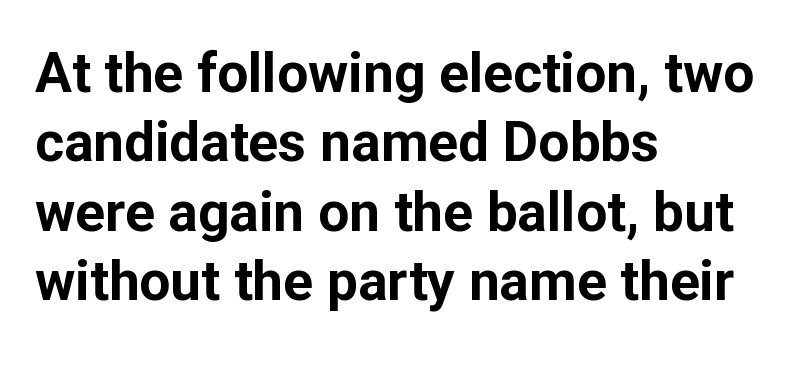
The image shows 55 px bold sans-serif type, upright; set left-aligned, normal line spacing (1.26x), normal letter spacing, not underlined; low stroke contrast and a medium x-height.
